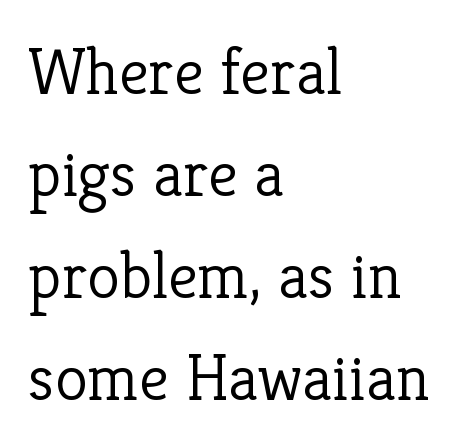
The foot of each line stays bare and open. Here the designer chose a conventional face with non-uniform glyph widths. Vertical stems look standard width or narrower in stroke. Caption: standard tracking, unaltered. Quick note: interline space is typical. Letterform terminals end in serifs throughout the passage.
